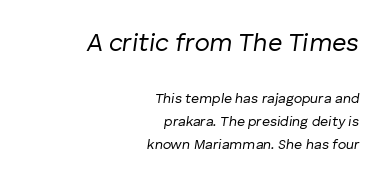
Q: Is the text bold? A: No.
Q: Is the text italic (slanted)? A: Yes, it leans right by about 8 degrees.
Q: Is the text underlined? A: No.
Q: How is the paragraph aligned? A: Right-aligned.
Q: Is the spacing between letters normal or unusually wide? A: Normal.
Q: Is the spacing between lines tight, normal or loose? A: Normal.
Q: Which block of text is set in a larger size, the first (top) or the second (bottom)? A: The first (top) one.
